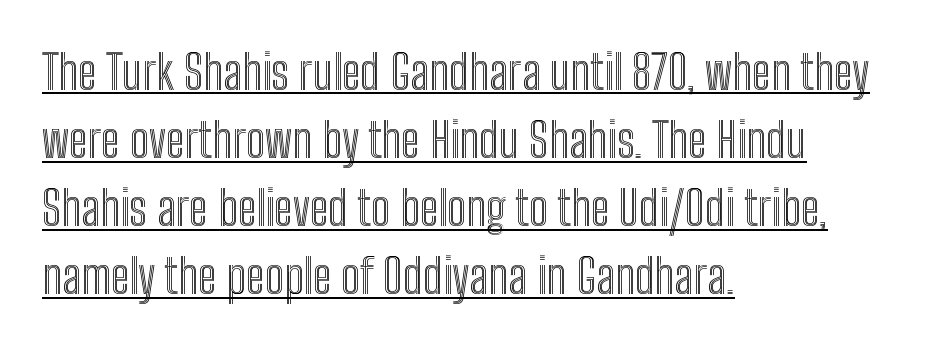
{"italic": "no", "width": "condensed", "x_height": "medium", "monospaced": "no", "underline": "yes", "align": "left", "line_spacing": "normal", "line_spacing_ratio": 1.42, "letter_spacing": "normal", "letter_spacing_em": 0.0, "glyph_px": 48}
